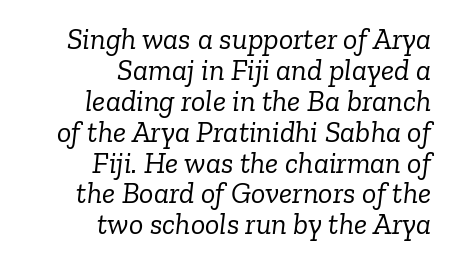
Q: Is the text bold? A: No.
Q: Is the text italic (slanted)? A: Yes, it leans right by about 6 degrees.
Q: Is the typeface a serif or a sans-serif typeface? A: Serif.
Q: Is the text underlined? A: No.
Q: How is the paragraph aligned? A: Right-aligned.
Q: Is the spacing between letters normal or unusually wide? A: Normal.
Q: Is the spacing between lines tight, normal or loose? A: Tight.
Q: Width (condensed, normal, or wide)? A: Normal.
Q: Stroke contrast? A: Low.
Q: x-height? A: Medium.
Q: Monospaced? A: No.
